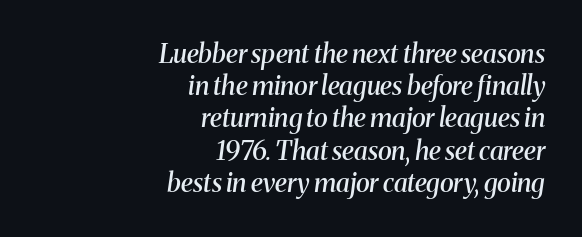
Words appear dense and cohesive because spacing is normal. Which margin do the lines hug? The right one — the left edge is uneven. In terms of posture, this sample is oblique. The space beneath each line is pristine and unruled. The sample has been set in demibold, a notch under bold.
